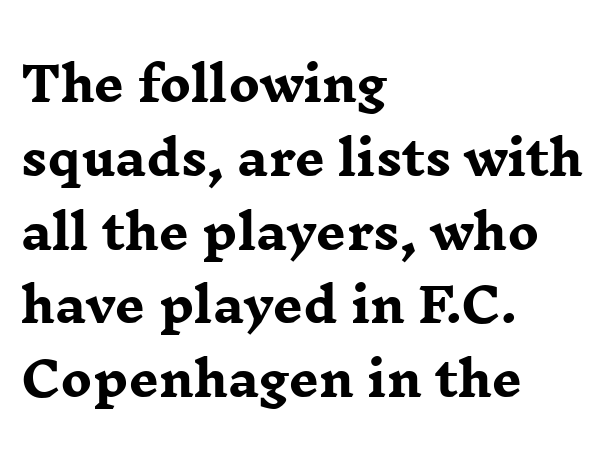
{"serif": "yes", "italic": "no", "bold": "yes", "weight": "heavy", "width": "wide", "stroke_contrast": "low", "x_height": "medium", "monospaced": "no", "underline": "no", "align": "left", "line_spacing": "normal", "line_spacing_ratio": 1.57, "letter_spacing": "normal", "letter_spacing_em": 0.0, "glyph_px": 47}
